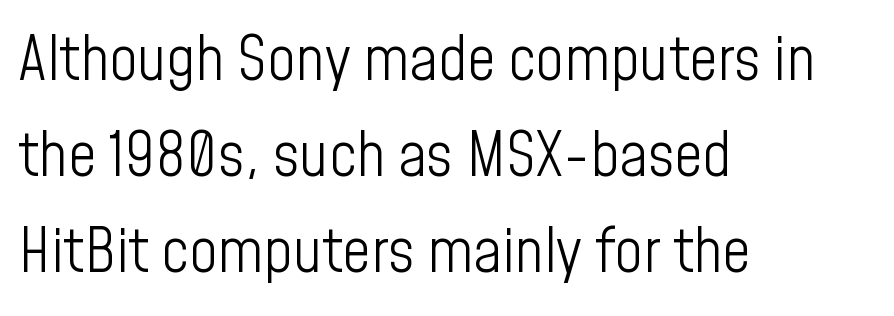
The image shows 62 px light, condensed sans-serif type, upright; set left-aligned, normal line spacing (1.55x), normal letter spacing, not underlined; low stroke contrast and a medium x-height.
